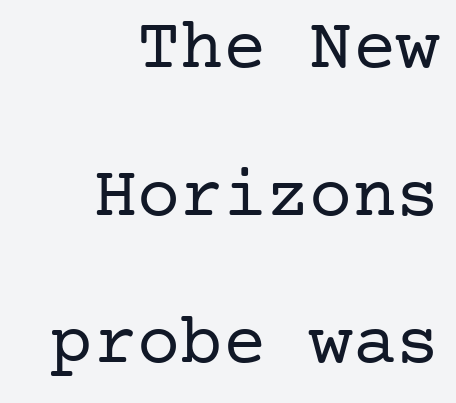
This is serif lettering, the kind often seen in printed books. The cut favours lightness, reaching ordinary text weight at its darkest. Rows of type keep a wide berth in the vertical direction. The line texture is even and compact thanks to regular tracking.
